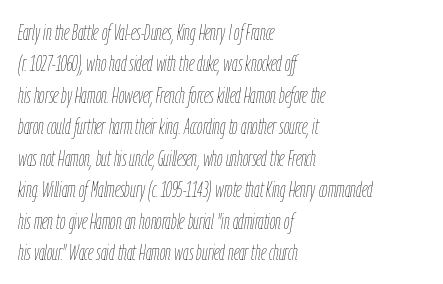
The image shows 22 px text type, italic (leaning right); set left-aligned, normal line spacing (1.43x), normal letter spacing, not underlined.
